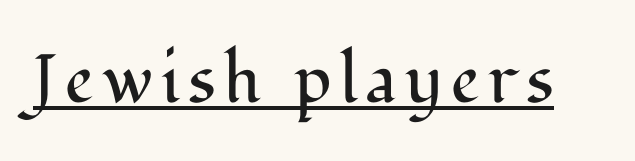
The image shows 68 px regular-weight serif type, upright; set underlined; medium stroke contrast and a medium x-height.
